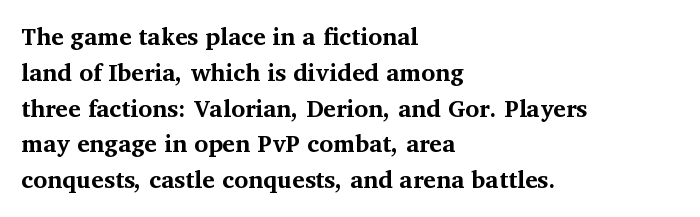
Italic: no, the glyphs are upright roman. Reading down the column, the eye jumps a familiar distance to each next line. Each row of text sits above clean, open space. Chunky letters — that's bold for sure.
